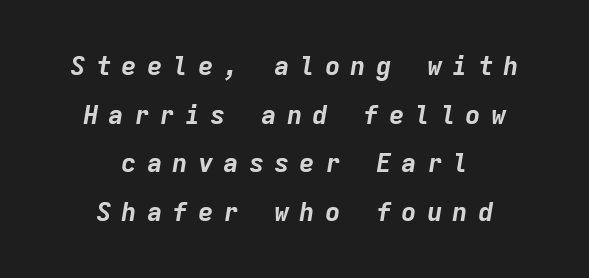
The image shows 26 px bold type, italic (leaning right); set centered, line spacing 1.87x, unusually wide letter spacing (+0.38 em), not underlined.
